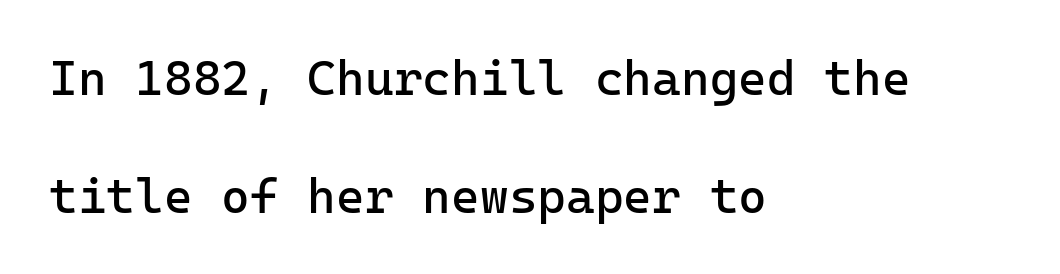
The image shows 49 px regular-weight sans-serif type, upright; set left-aligned, loose line spacing (2.4x), normal letter spacing, not underlined; low stroke contrast and a medium x-height.
